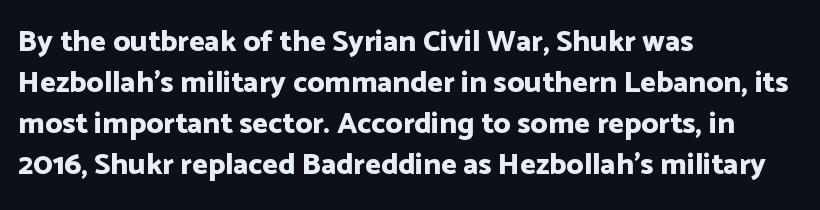
{"serif": "no", "italic": "no", "bold": "yes", "weight": "bold", "width": "normal", "stroke_contrast": "low", "x_height": "medium", "monospaced": "no", "underline": "no", "align": "left", "line_spacing": "normal", "line_spacing_ratio": 1.37, "letter_spacing": "normal", "letter_spacing_em": 0.0, "glyph_px": 30}
